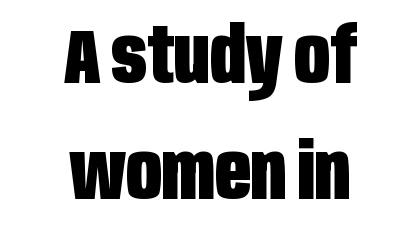
{"serif": "no", "italic": "no", "bold": "yes", "weight": "heavy", "width": "condensed", "stroke_contrast": "low", "x_height": "large", "monospaced": "no", "underline": "no", "align": "center", "line_spacing": "normal", "line_spacing_ratio": 1.49, "letter_spacing": "normal", "letter_spacing_em": 0.0, "glyph_px": 78}
